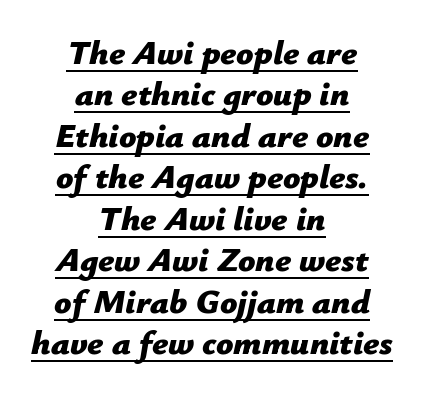
{"italic": "yes", "lean": "right", "slant_degrees": 12, "bold": "yes", "weight": "bold", "width": "normal", "stroke_contrast": "low", "x_height": "medium", "monospaced": "no", "underline": "yes", "align": "center", "line_spacing_ratio": 1.22, "letter_spacing": "normal", "letter_spacing_em": 0.0, "glyph_px": 34}
